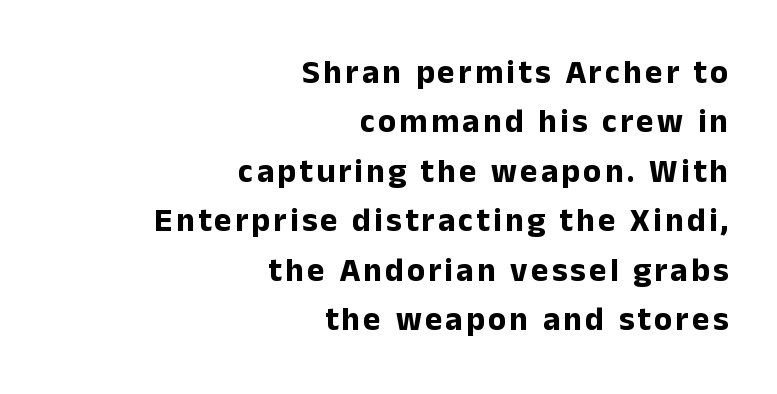
Q: Is the text bold? A: Yes.
Q: Is the text italic (slanted)? A: No, it is upright.
Q: Is the typeface a serif or a sans-serif typeface? A: Sans-serif.
Q: Is the text underlined? A: No.
Q: How is the paragraph aligned? A: Right-aligned.
Q: Is the spacing between lines tight, normal or loose? A: Normal.
Q: Width (condensed, normal, or wide)? A: Normal.
Q: Stroke contrast? A: Low.
Q: x-height? A: Medium.
Q: Monospaced? A: No.
